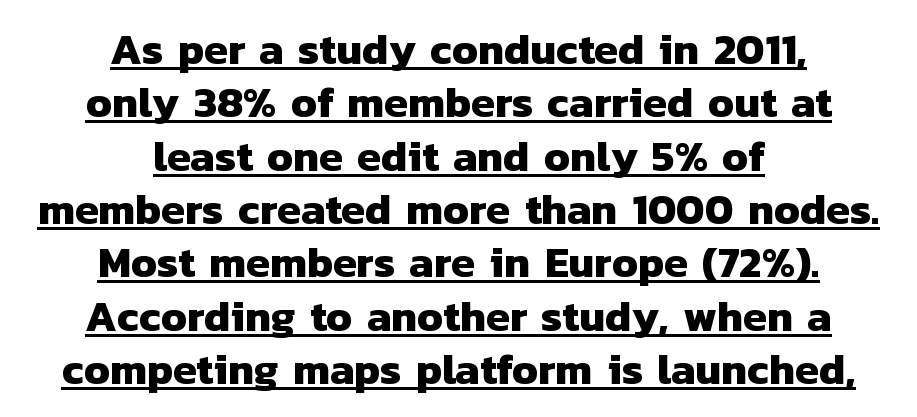
{"serif": "no", "bold": "yes", "weight": "heavy", "width": "normal", "stroke_contrast": "low", "x_height": "medium", "monospaced": "no", "underline": "yes", "align": "center", "line_spacing_ratio": 1.24, "letter_spacing": "normal", "letter_spacing_em": 0.0, "glyph_px": 43}
